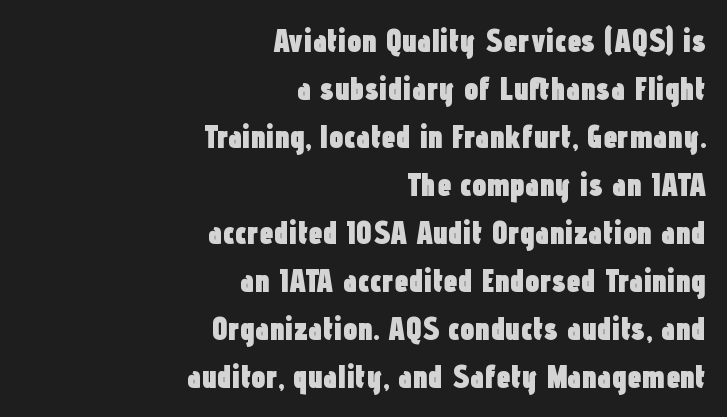
Q: Is the text bold? A: Yes.
Q: Is the text italic (slanted)? A: No, it is upright.
Q: Is the typeface a serif or a sans-serif typeface? A: Sans-serif.
Q: Is the text underlined? A: No.
Q: How is the paragraph aligned? A: Right-aligned.
Q: Is the spacing between letters normal or unusually wide? A: Normal.
Q: Is the spacing between lines tight, normal or loose? A: Normal.
Q: Width (condensed, normal, or wide)? A: Condensed.
Q: Stroke contrast? A: Low.
Q: x-height? A: Medium.
Q: Monospaced? A: No.
